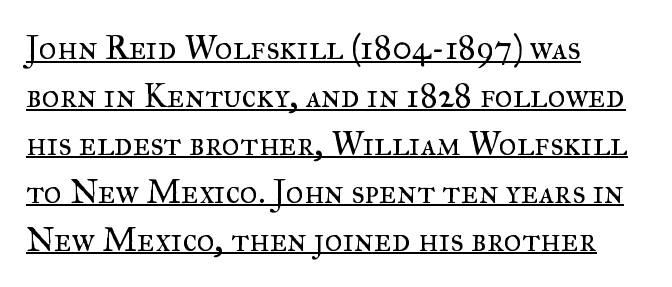
These characters rest on top of a visible drawn line. A serif font was chosen for this passage. The type sits square on the baseline with zero lean. If you measured baseline to baseline, you'd find a middling distance. Is the stroke heavy? The answer is a plain regular-or-lighter.
